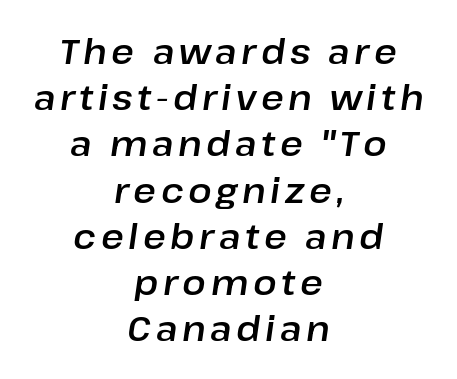
Q: Is the text italic (slanted)? A: Yes, it leans right by about 8 degrees.
Q: Is the text underlined? A: No.
Q: How is the paragraph aligned? A: Centered.
Q: Is the spacing between lines tight, normal or loose? A: Normal.
Q: Width (condensed, normal, or wide)? A: Normal.
Q: Stroke contrast? A: Low.
Q: x-height? A: Medium.
Q: Monospaced? A: No.
